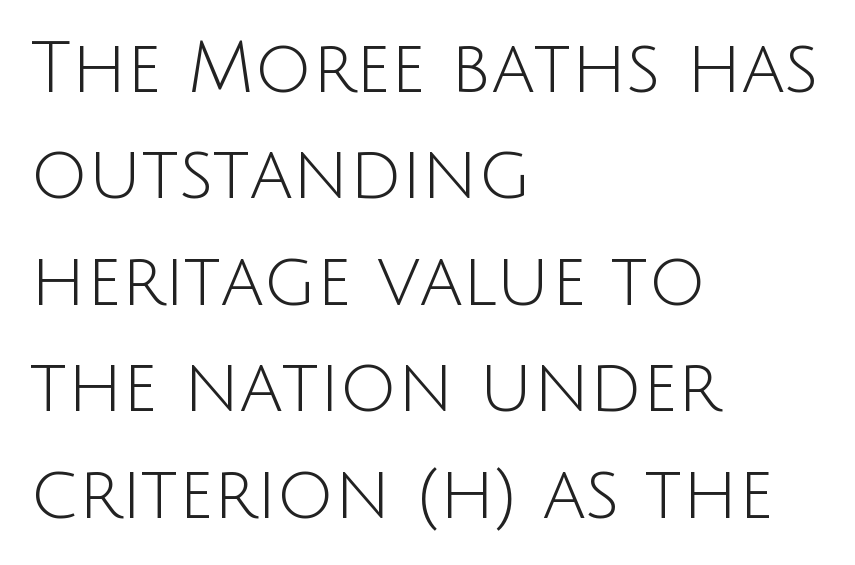
Q: Is the text bold? A: No.
Q: Is the text italic (slanted)? A: No, it is upright.
Q: Is the typeface a serif or a sans-serif typeface? A: Sans-serif.
Q: Is the text underlined? A: No.
Q: How is the paragraph aligned? A: Left-aligned.
Q: Is the spacing between letters normal or unusually wide? A: Normal.
Q: Is the spacing between lines tight, normal or loose? A: Normal.
Q: Width (condensed, normal, or wide)? A: Normal.
Q: Stroke contrast? A: Low.
Q: x-height? A: Large.
Q: Monospaced? A: No.
